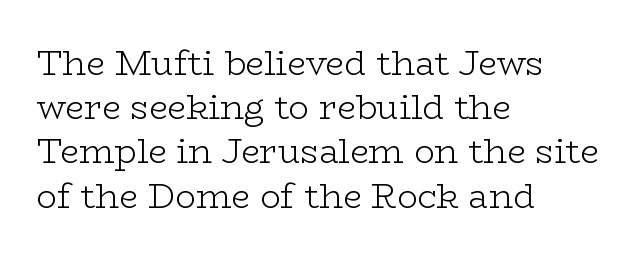
Vertically, the passage feels balanced, rows spaced as you'd expect. Stroke terminals: seriffed. Nope, not italic — everything's standing straight. Note the varied advance widths — an 'i' is clearly narrower than an 'm'. Unmarked baselines from the first word to the last.
